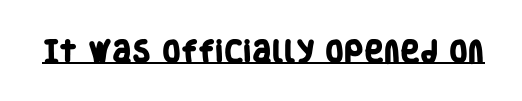
{"bold": "yes", "underline": "yes", "letter_spacing": "normal", "letter_spacing_em": 0.0, "glyph_px": 24}
